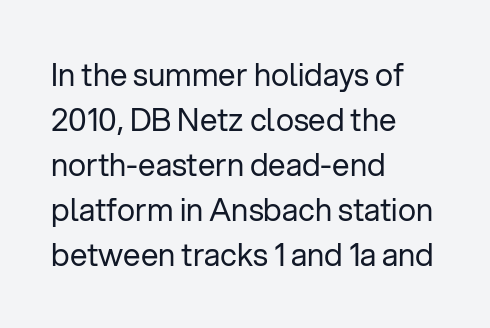
Q: Is the text bold? A: No.
Q: Is the text italic (slanted)? A: No, it is upright.
Q: Is the typeface a serif or a sans-serif typeface? A: Sans-serif.
Q: Is the text underlined? A: No.
Q: How is the paragraph aligned? A: Left-aligned.
Q: Is the spacing between letters normal or unusually wide? A: Normal.
Q: Is the spacing between lines tight, normal or loose? A: Normal.
Q: Width (condensed, normal, or wide)? A: Normal.
Q: Stroke contrast? A: Low.
Q: x-height? A: Medium.
Q: Monospaced? A: No.
